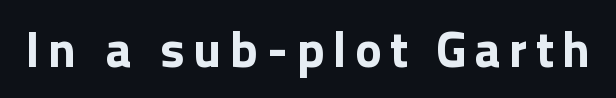
Q: Is the text bold? A: Yes.
Q: Is the text italic (slanted)? A: No, it is upright.
Q: Is the typeface a serif or a sans-serif typeface? A: Sans-serif.
Q: Is the text underlined? A: No.
Q: Width (condensed, normal, or wide)? A: Normal.
Q: x-height? A: Medium.
Q: Monospaced? A: No.
